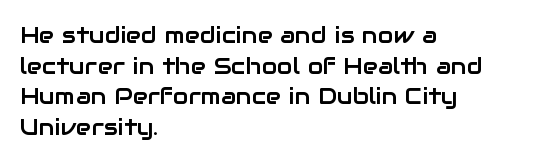
Q: Is the text italic (slanted)? A: No, it is upright.
Q: Is the text underlined? A: No.
Q: How is the paragraph aligned? A: Left-aligned.
Q: Is the spacing between letters normal or unusually wide? A: Normal.
Q: Is the spacing between lines tight, normal or loose? A: Normal.
